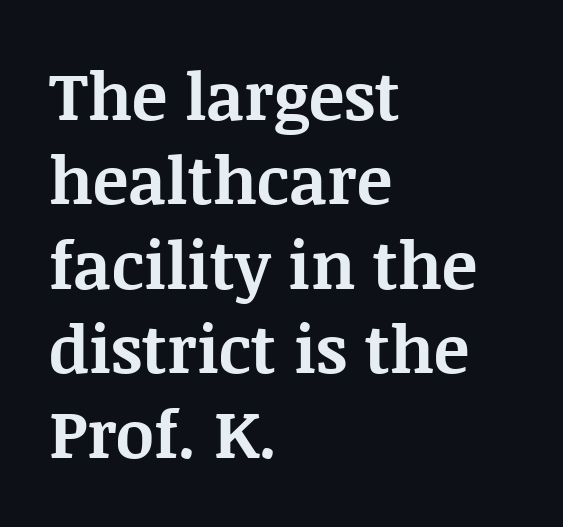
{"serif": "yes", "italic": "no", "bold": "yes", "weight": "bold", "width": "normal", "stroke_contrast": "medium", "x_height": "large", "monospaced": "no", "underline": "no", "align": "left", "line_spacing": "normal", "line_spacing_ratio": 1.28, "letter_spacing": "normal", "letter_spacing_em": 0.0, "glyph_px": 66}
